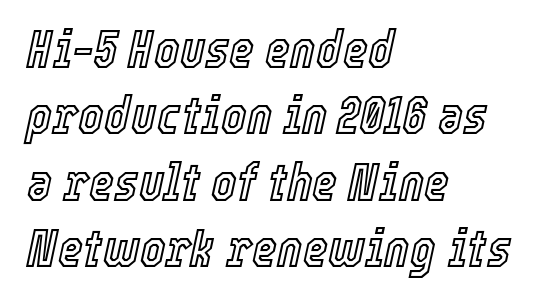
The glyphs are unaccompanied by any horizontal stroke below them. This sample uses plain, unmodified letter spacing. The face used here is proportionally spaced, like ordinary book or web type. It's the slanting kind of type. The paragraph has a hard left edge and a soft right edge.
